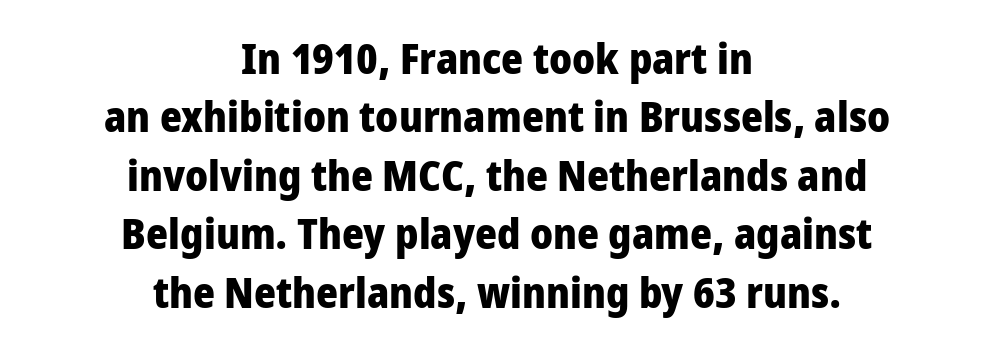
{"serif": "no", "italic": "no", "bold": "yes", "weight": "heavy", "width": "condensed", "stroke_contrast": "low", "x_height": "large", "monospaced": "no", "underline": "no", "align": "center", "line_spacing": "normal", "line_spacing_ratio": 1.39, "letter_spacing": "normal", "letter_spacing_em": 0.0, "glyph_px": 42}
